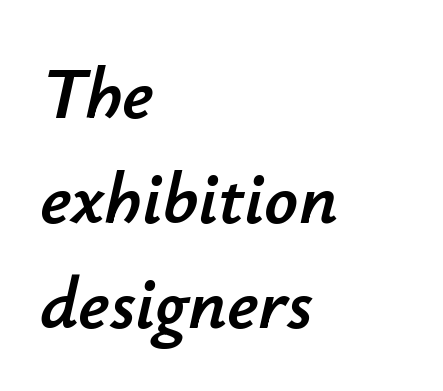
Q: Is the text italic (slanted)? A: Yes, it leans right by about 12 degrees.
Q: Is the text underlined? A: No.
Q: How is the paragraph aligned? A: Left-aligned.
Q: Is the spacing between letters normal or unusually wide? A: Normal.
Q: Is the spacing between lines tight, normal or loose? A: Normal.
Q: Width (condensed, normal, or wide)? A: Normal.
Q: Stroke contrast? A: Low.
Q: x-height? A: Small.
Q: Monospaced? A: No.
